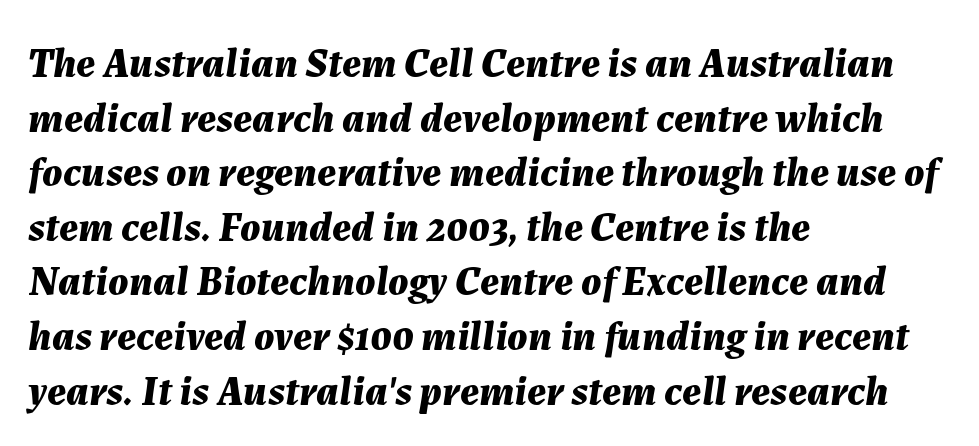
Q: Is the text bold? A: Yes.
Q: Is the text italic (slanted)? A: Yes, it leans right by about 7 degrees.
Q: Is the text underlined? A: No.
Q: How is the paragraph aligned? A: Left-aligned.
Q: Is the spacing between letters normal or unusually wide? A: Normal.
Q: Is the spacing between lines tight, normal or loose? A: Normal.
Q: Width (condensed, normal, or wide)? A: Normal.
Q: Stroke contrast? A: Medium.
Q: x-height? A: Medium.
Q: Monospaced? A: No.
